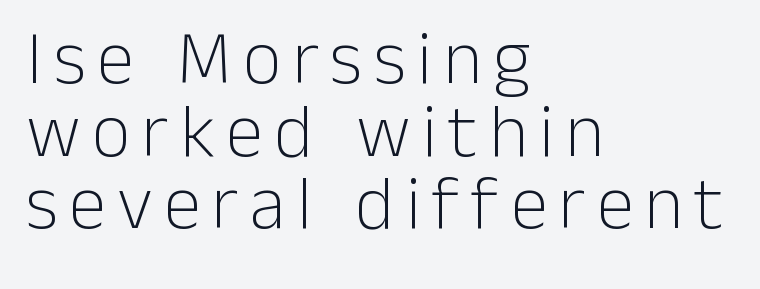
The image shows 75 px light sans-serif type, upright; set left-aligned, tight line spacing (0.97x), not underlined; low stroke contrast and a medium x-height.
